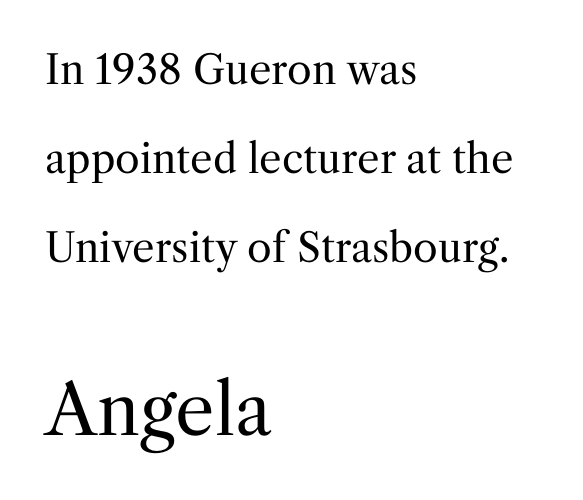
{"serif": "yes", "italic": "no", "bold": "no", "weight": "regular", "width": "normal", "stroke_contrast": "medium", "x_height": "medium", "monospaced": "no", "underline": "no", "align": "left", "line_spacing": "loose", "line_spacing_ratio": 2.22, "letter_spacing": "normal", "letter_spacing_em": 0.0, "larger_block": "second", "size_ratio": 1.75, "glyph_px": 70}
